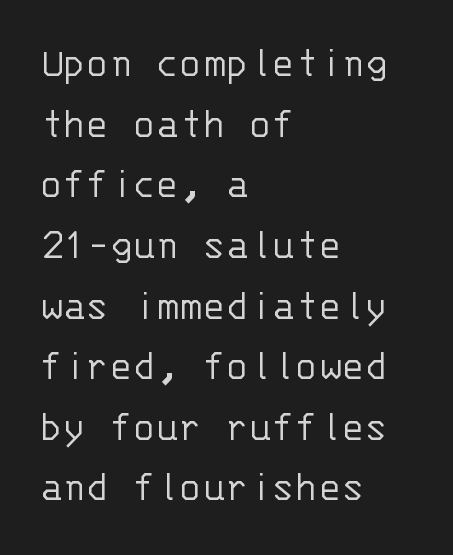
These lines stack with their left ends in a neat column. The letters sit at their default tracking, neither squeezed nor spread. What kind of face is this? One without serifs — a sans. Letters rest on an invisible, unmarked baseline. Unbolded letterforms with no extra heft. This is roman type, the default non-slanted kind.
